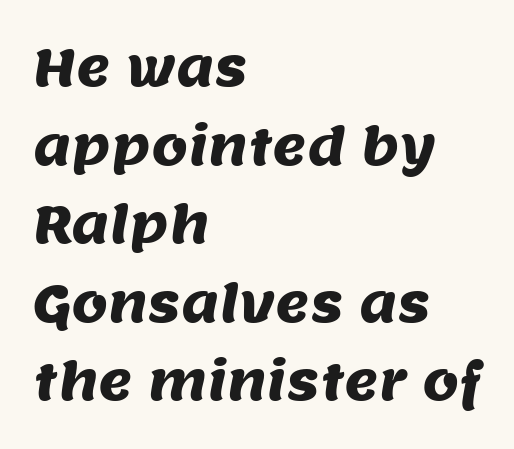
{"serif": "no", "width": "normal", "stroke_contrast": "medium", "x_height": "large", "monospaced": "no", "underline": "no", "align": "left", "line_spacing": "normal", "line_spacing_ratio": 1.51, "letter_spacing": "normal", "letter_spacing_em": 0.0, "glyph_px": 52}
